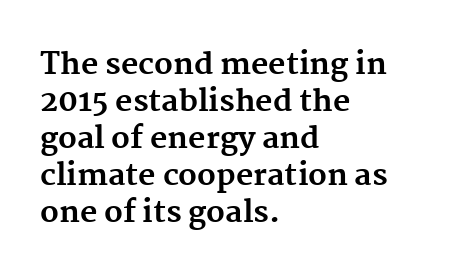
{"serif": "yes", "italic": "no", "bold": "yes", "weight": "bold", "width": "normal", "stroke_contrast": "medium", "x_height": "medium", "monospaced": "no", "underline": "no", "align": "left", "line_spacing_ratio": 1.23, "letter_spacing": "normal", "letter_spacing_em": 0.0, "glyph_px": 30}
